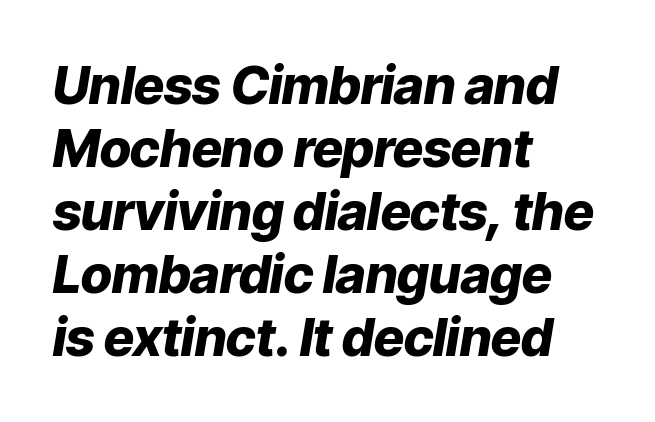
The image shows 52 px heavy type, italic (leaning right); set left-aligned, line spacing 1.21x, normal letter spacing, not underlined; low stroke contrast and a medium x-height.
